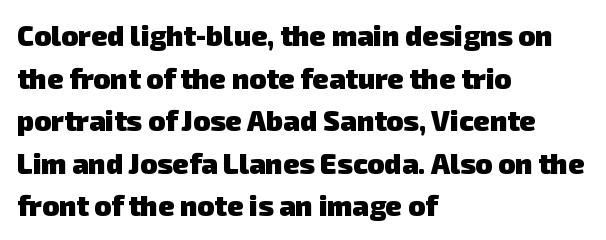
Has an underline been added? It has not. Stroke terminals: plain, sans-serif. Notice how the passage keeps a crisp vertical edge on the left only. Is this a fixed-width face? No — the glyphs have proportional, varying widths.
